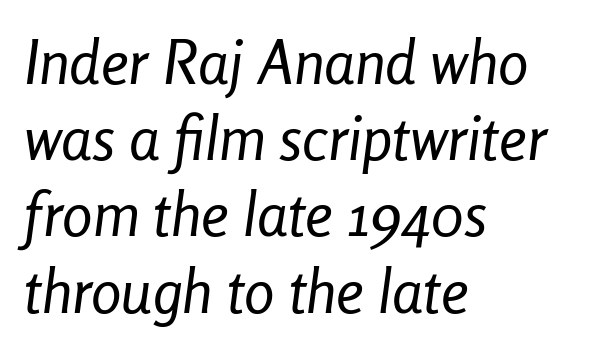
The image shows 61 px regular-weight, condensed type, italic (leaning right); set left-aligned, normal line spacing (1.25x), normal letter spacing, not underlined; low stroke contrast and a medium x-height.
